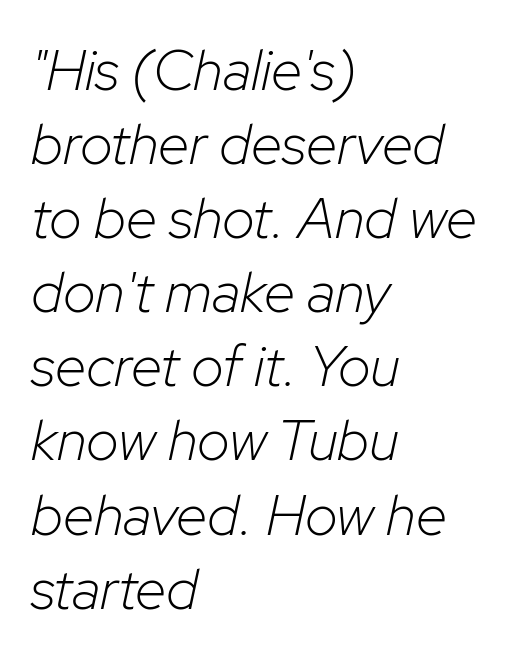
The area under the type is left untouched. Vertically, the passage feels balanced, rows spaced as you'd expect. In CSS terms this would be text-align: left. Proportional: the letters do not fall into vertical columns. How are the letters spaced? Ordinarily, with no added tracking. Style check: oblique.
